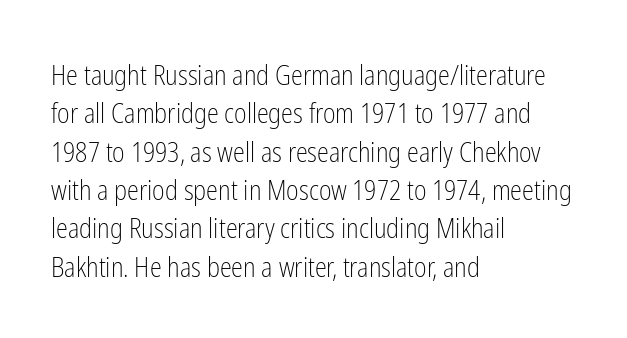
Q: Is the text bold? A: No.
Q: Is the text italic (slanted)? A: No, it is upright.
Q: Is the text underlined? A: No.
Q: How is the paragraph aligned? A: Left-aligned.
Q: Is the spacing between letters normal or unusually wide? A: Normal.
Q: Is the spacing between lines tight, normal or loose? A: Normal.
